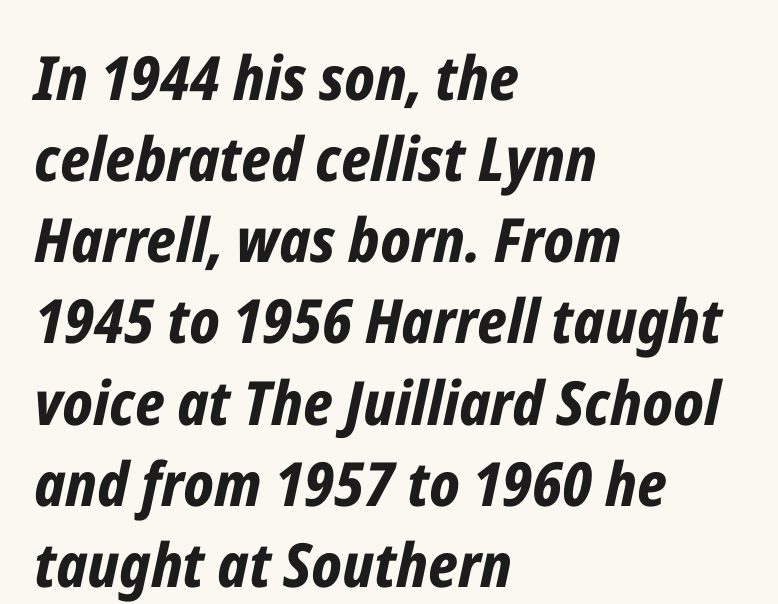
Q: Is the text bold? A: Yes.
Q: Is the text italic (slanted)? A: Yes, it leans right by about 12 degrees.
Q: Is the text underlined? A: No.
Q: How is the paragraph aligned? A: Left-aligned.
Q: Is the spacing between letters normal or unusually wide? A: Normal.
Q: Is the spacing between lines tight, normal or loose? A: Normal.
Q: Width (condensed, normal, or wide)? A: Condensed.
Q: Stroke contrast? A: Low.
Q: x-height? A: Medium.
Q: Monospaced? A: No.
